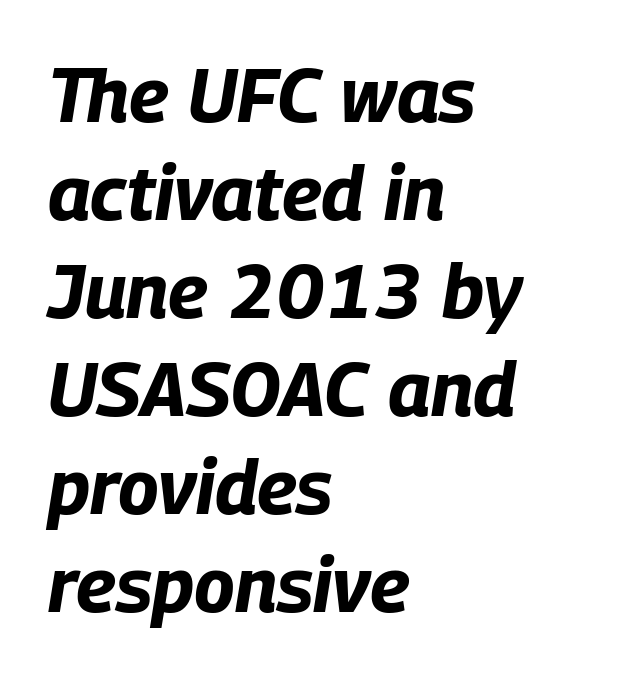
The image shows 76 px bold, condensed type, italic (leaning right); set left-aligned, normal line spacing (1.29x), normal letter spacing, not underlined; low stroke contrast and a large x-height.
